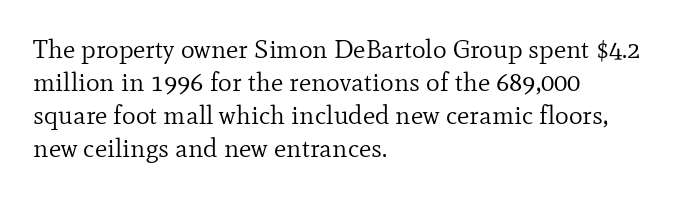
When letters stand straight like this, we call the style roman or upright. These lines sit exactly where default settings would place them. Students, note that the glyphs here touch the page at normal intervals. The passage shown is not bold in any degree. In CSS terms this would be text-align: left. Underlining? Definitely not there.
